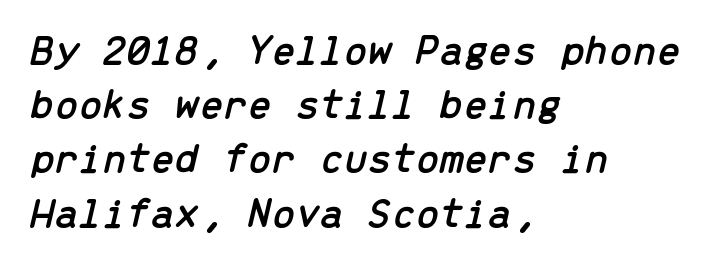
Q: Is the text italic (slanted)? A: Yes, it leans right by about 13 degrees.
Q: Is the text underlined? A: No.
Q: How is the paragraph aligned? A: Left-aligned.
Q: Is the spacing between letters normal or unusually wide? A: Normal.
Q: Is the spacing between lines tight, normal or loose? A: Normal.
Q: Width (condensed, normal, or wide)? A: Normal.
Q: Stroke contrast? A: Low.
Q: x-height? A: Medium.
Q: Monospaced? A: Yes.
